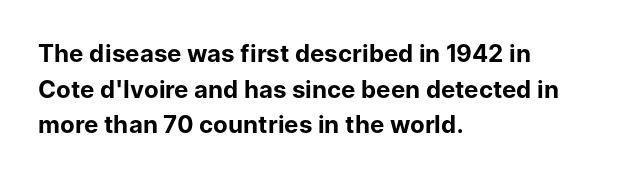
{"italic": "no", "bold": "yes", "underline": "no", "align": "left", "line_spacing": "normal", "line_spacing_ratio": 1.48, "letter_spacing": "normal", "letter_spacing_em": 0.0, "glyph_px": 24}
